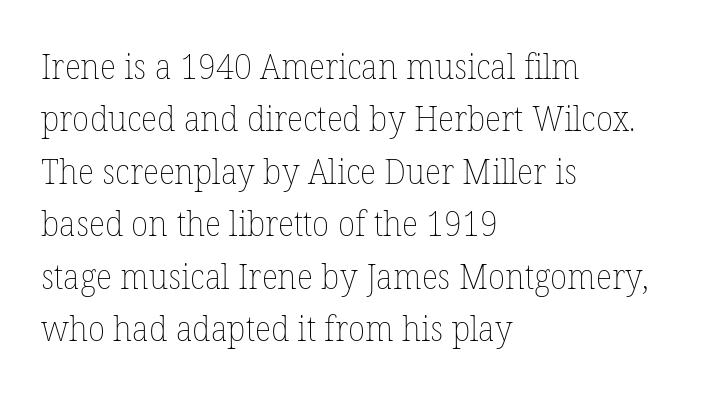
Q: Is the text bold? A: No.
Q: Is the text italic (slanted)? A: No, it is upright.
Q: Is the text underlined? A: No.
Q: How is the paragraph aligned? A: Left-aligned.
Q: Is the spacing between letters normal or unusually wide? A: Normal.
Q: Is the spacing between lines tight, normal or loose? A: Normal.
Q: Width (condensed, normal, or wide)? A: Normal.
Q: Stroke contrast? A: Low.
Q: x-height? A: Medium.
Q: Monospaced? A: No.
